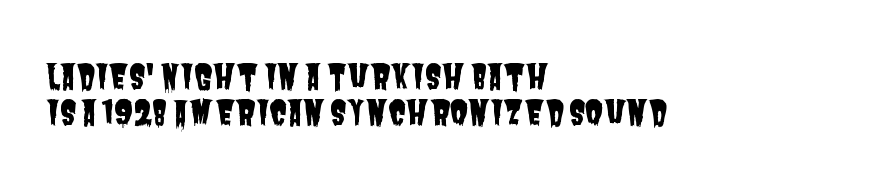
The image shows 33 px condensed sans-serif type; set left-aligned, tight line spacing (1.08x), normal letter spacing, not underlined; low stroke contrast and a large x-height.
